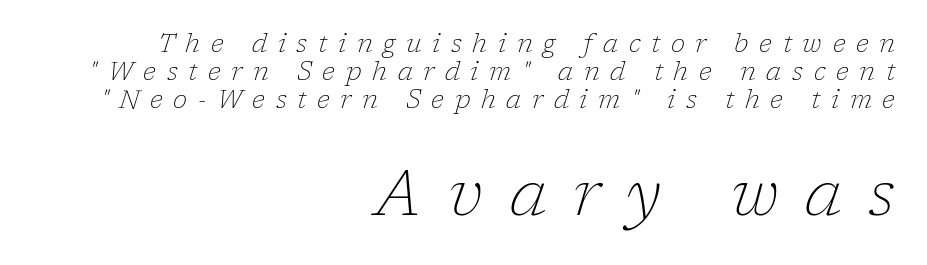
The image shows 64 px thin serif type, italic (leaning right); set right-aligned, tight line spacing (1.08x), unusually wide letter spacing (+0.41 em), not underlined; the second (bottom) block is 2.46x larger; low stroke contrast and a medium x-height.
